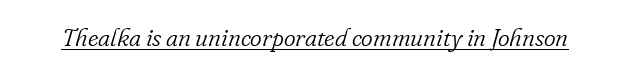
The image shows 25 px text type, italic (leaning right); set normal letter spacing, underlined.
